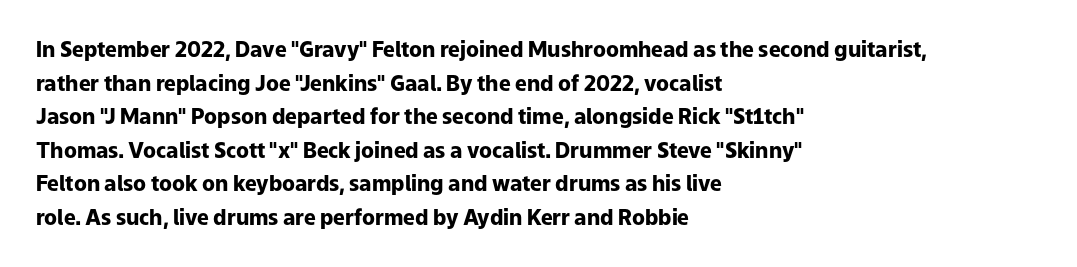
The image shows 21 px bold type, upright; set left-aligned, normal line spacing (1.6x), normal letter spacing, not underlined.
